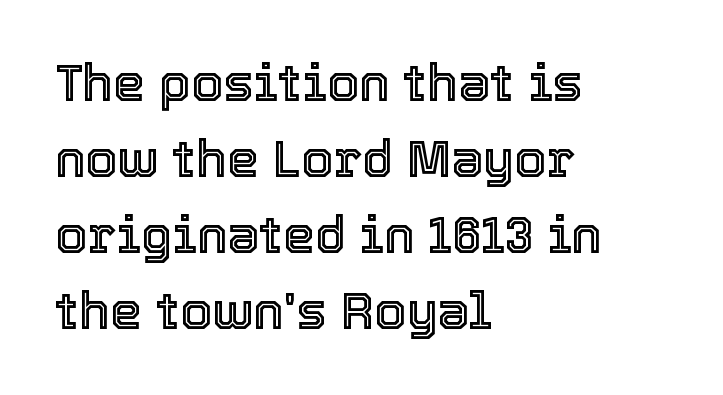
Honestly, the row spacing looks completely unremarkable. The zone under the glyphs is completely vacant. There is no visible air inserted between adjacent glyphs. Casual observation: everything's shoved over to the left. Proportional: the letters do not fall into vertical columns. No italicization has been applied; the sample stays upright.
